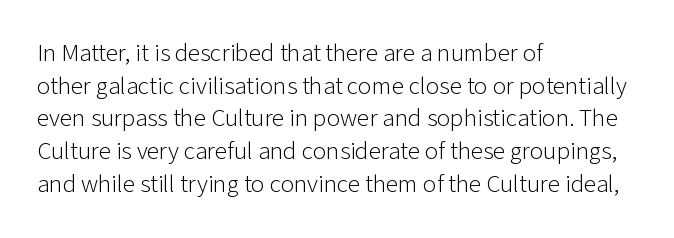
{"italic": "no", "bold": "no", "underline": "no", "align": "left", "line_spacing": "normal", "line_spacing_ratio": 1.31, "letter_spacing": "normal", "letter_spacing_em": 0.0, "glyph_px": 25}
